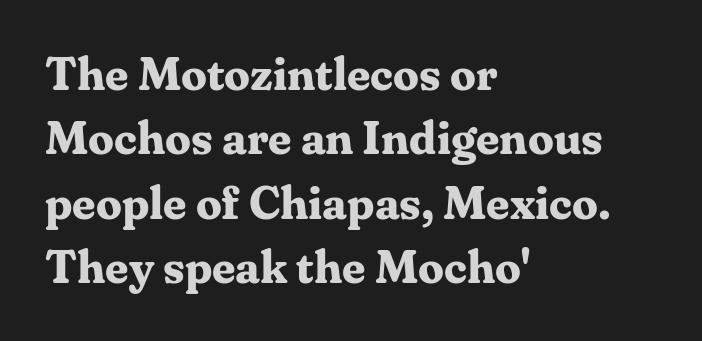
Q: Is the text bold? A: Yes.
Q: Is the text italic (slanted)? A: No, it is upright.
Q: Is the typeface a serif or a sans-serif typeface? A: Serif.
Q: Is the text underlined? A: No.
Q: How is the paragraph aligned? A: Left-aligned.
Q: Is the spacing between letters normal or unusually wide? A: Normal.
Q: Is the spacing between lines tight, normal or loose? A: Normal.
Q: Width (condensed, normal, or wide)? A: Normal.
Q: Stroke contrast? A: Medium.
Q: x-height? A: Medium.
Q: Monospaced? A: No.
